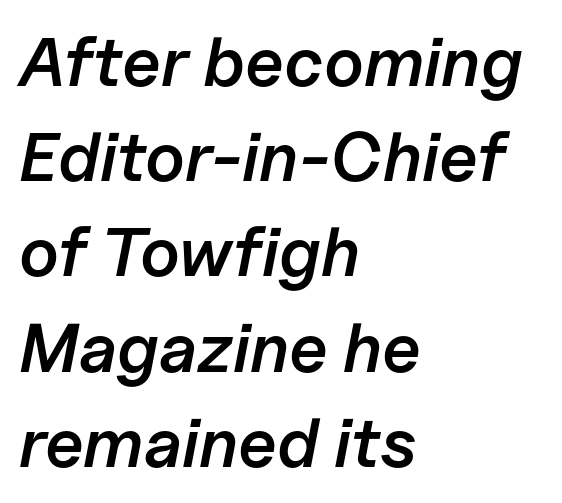
Q: Is the text bold? A: Semi-bold.
Q: Is the text italic (slanted)? A: Yes, it leans right by about 11 degrees.
Q: Is the text underlined? A: No.
Q: How is the paragraph aligned? A: Left-aligned.
Q: Is the spacing between letters normal or unusually wide? A: Normal.
Q: Is the spacing between lines tight, normal or loose? A: Normal.
Q: Width (condensed, normal, or wide)? A: Normal.
Q: Stroke contrast? A: Low.
Q: x-height? A: Medium.
Q: Monospaced? A: No.
